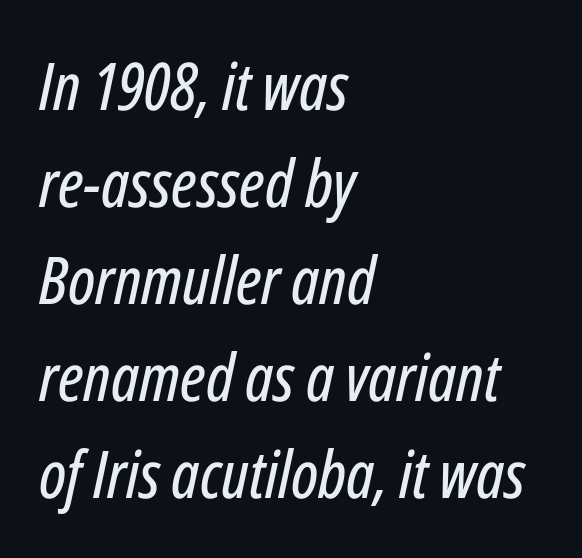
Here the designer chose a conventional face with non-uniform glyph widths. The line texture is even and compact thanks to regular tracking. Glance below the letters and you will spot only blank space. The passage shown stacks its lines at a standard gap. The rag falls on the right side of this text block.
